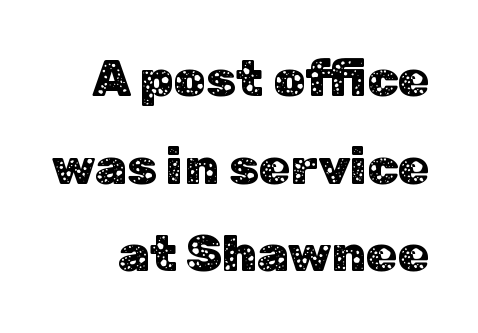
The image shows 51 px sans-serif type, upright; set line spacing 1.72x, normal letter spacing, not underlined; low stroke contrast and a medium x-height.
